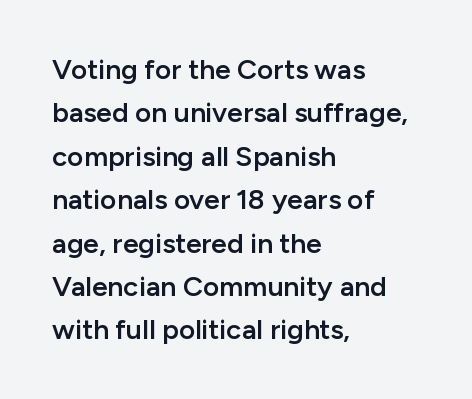
Q: Is the text bold? A: Semi-bold.
Q: Is the text italic (slanted)? A: No, it is upright.
Q: Is the typeface a serif or a sans-serif typeface? A: Sans-serif.
Q: Is the text underlined? A: No.
Q: How is the paragraph aligned? A: Left-aligned.
Q: Is the spacing between letters normal or unusually wide? A: Normal.
Q: Is the spacing between lines tight, normal or loose? A: Normal.
Q: Width (condensed, normal, or wide)? A: Normal.
Q: Stroke contrast? A: Low.
Q: x-height? A: Medium.
Q: Monospaced? A: No.
